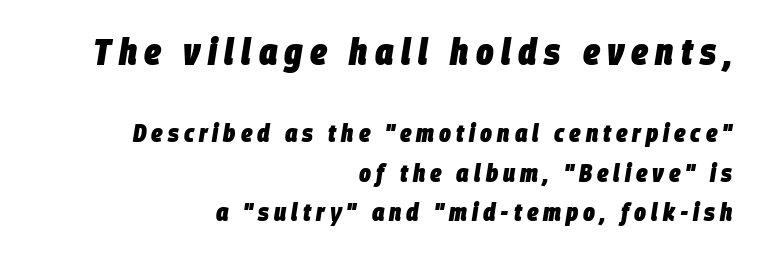
Q: Is the text bold? A: Yes.
Q: Is the text italic (slanted)? A: Yes, it leans right by about 9 degrees.
Q: Is the text underlined? A: No.
Q: How is the paragraph aligned? A: Right-aligned.
Q: Is the spacing between letters normal or unusually wide? A: Unusually wide.
Q: Is the spacing between lines tight, normal or loose? A: Normal.
Q: Which block of text is set in a larger size, the first (top) or the second (bottom)? A: The first (top) one.
Q: Width (condensed, normal, or wide)? A: Condensed.
Q: Stroke contrast? A: Low.
Q: x-height? A: Large.
Q: Monospaced? A: No.
